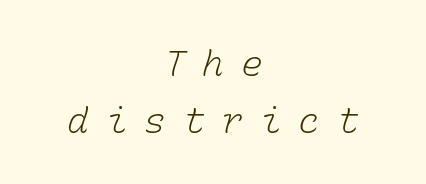
The image shows 36 px light type, monospaced; set centered, normal line spacing (1.59x), unusually wide letter spacing (+0.47 em), not underlined; low stroke contrast and a medium x-height.
